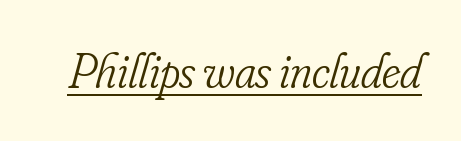
The text carries the slant typical of an italic or oblique font. The typesetting does not lean heavy: it is not bold. Caption: lettering with a line underneath. Here the designer chose a conventional face with non-uniform glyph widths. Words appear dense and cohesive because spacing is normal.
